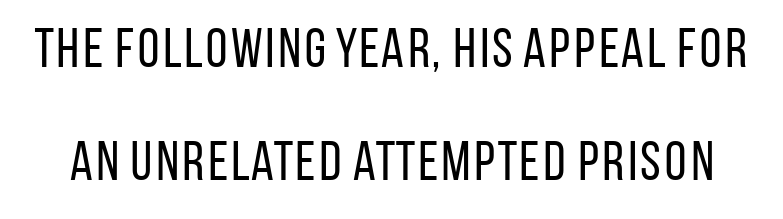
{"serif": "no", "italic": "no", "bold": "no", "weight": "regular", "width": "condensed", "stroke_contrast": "low", "x_height": "large", "monospaced": "no", "underline": "no", "line_spacing": "loose", "line_spacing_ratio": 2.05, "letter_spacing": "normal", "letter_spacing_em": 0.0, "glyph_px": 55}
